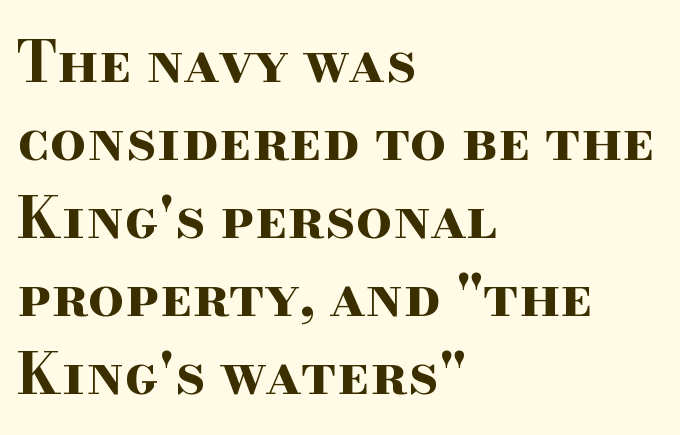
{"serif": "yes", "italic": "no", "bold": "yes", "weight": "bold", "width": "wide", "stroke_contrast": "high", "x_height": "small", "monospaced": "no", "underline": "no", "align": "left", "line_spacing": "normal", "line_spacing_ratio": 1.37, "letter_spacing": "normal", "letter_spacing_em": 0.0, "glyph_px": 57}
